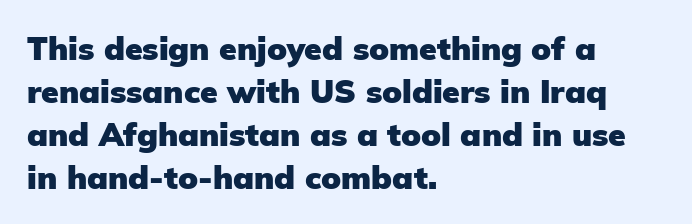
Q: Is the text bold? A: Yes.
Q: Is the text italic (slanted)? A: No, it is upright.
Q: Is the typeface a serif or a sans-serif typeface? A: Sans-serif.
Q: Is the text underlined? A: No.
Q: How is the paragraph aligned? A: Left-aligned.
Q: Is the spacing between letters normal or unusually wide? A: Normal.
Q: Is the spacing between lines tight, normal or loose? A: Normal.
Q: Width (condensed, normal, or wide)? A: Normal.
Q: Stroke contrast? A: Low.
Q: x-height? A: Medium.
Q: Monospaced? A: No.
